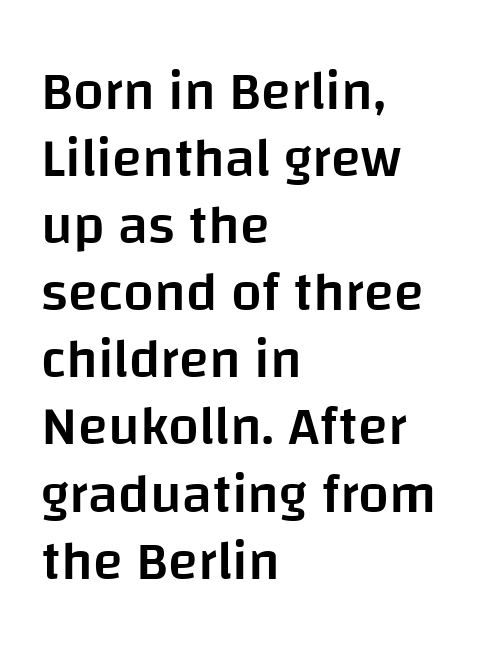
Q: Is the text bold? A: Semi-bold.
Q: Is the text italic (slanted)? A: No, it is upright.
Q: Is the typeface a serif or a sans-serif typeface? A: Sans-serif.
Q: Is the text underlined? A: No.
Q: How is the paragraph aligned? A: Left-aligned.
Q: Is the spacing between letters normal or unusually wide? A: Normal.
Q: Width (condensed, normal, or wide)? A: Normal.
Q: Stroke contrast? A: Low.
Q: x-height? A: Large.
Q: Monospaced? A: No.
